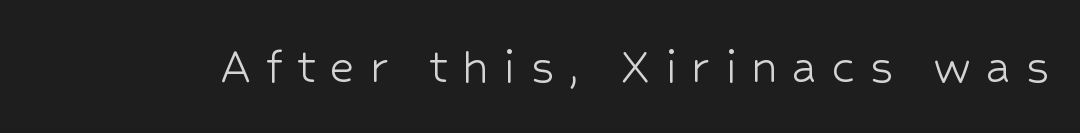
{"serif": "no", "italic": "no", "bold": "no", "weight": "light", "width": "normal", "stroke_contrast": "low", "x_height": "medium", "monospaced": "no", "underline": "no", "letter_spacing": "wide", "letter_spacing_em": 0.27, "glyph_px": 54}
